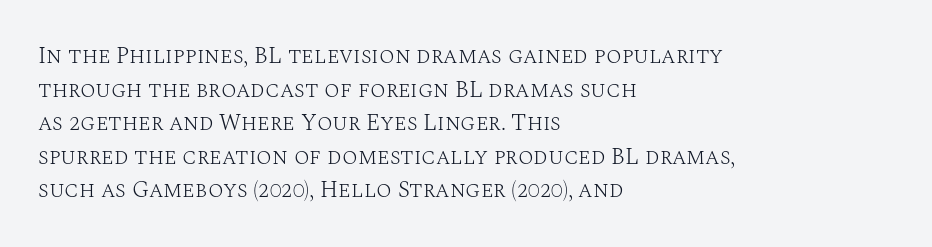
{"italic": "no", "bold": "no", "underline": "no", "align": "left", "line_spacing": "normal", "line_spacing_ratio": 1.46, "letter_spacing": "normal", "letter_spacing_em": 0.0, "glyph_px": 23}
